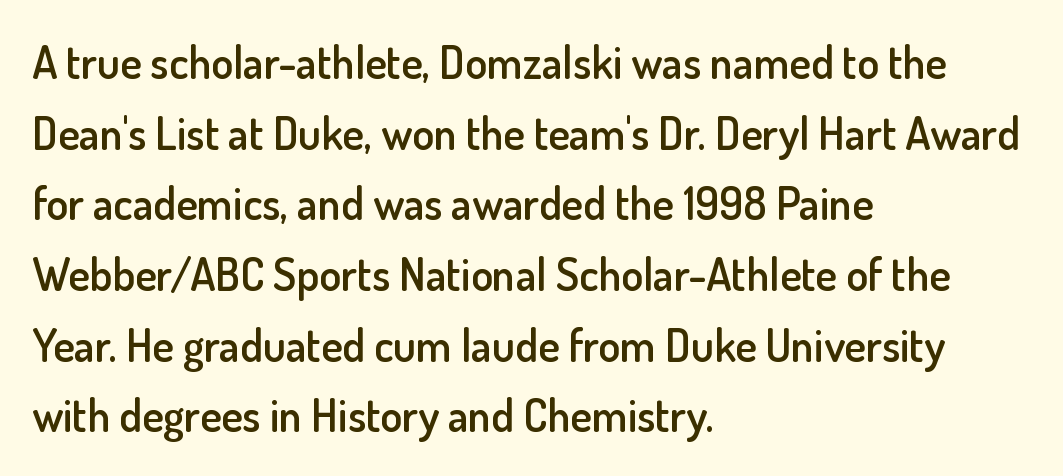
{"serif": "no", "italic": "no", "bold": "semi", "weight": "semibold", "width": "normal", "stroke_contrast": "low", "x_height": "small", "monospaced": "no", "underline": "no", "align": "left", "line_spacing": "normal", "line_spacing_ratio": 1.57, "letter_spacing": "normal", "letter_spacing_em": 0.0, "glyph_px": 45}
